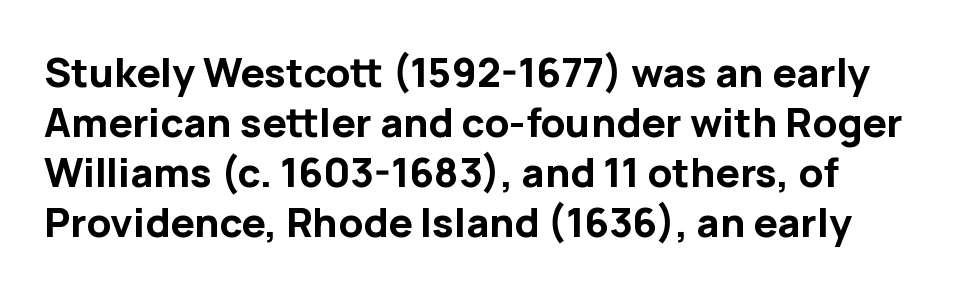
Looks like regular typesetting: each glyph gets only the width it needs. The rendering uses a moderate line-height, typical for paragraphs. Upright lettering throughout. Descenders are the only things crossing below the line. How are the letters spaced? Ordinarily, with no added tracking.
